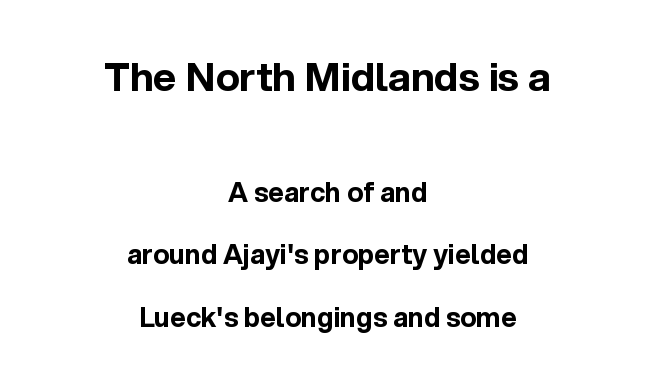
Q: Is the text bold? A: Yes.
Q: Is the text italic (slanted)? A: No, it is upright.
Q: Is the typeface a serif or a sans-serif typeface? A: Sans-serif.
Q: Is the text underlined? A: No.
Q: How is the paragraph aligned? A: Centered.
Q: Is the spacing between letters normal or unusually wide? A: Normal.
Q: Is the spacing between lines tight, normal or loose? A: Loose.
Q: Which block of text is set in a larger size, the first (top) or the second (bottom)? A: The first (top) one.
Q: Width (condensed, normal, or wide)? A: Normal.
Q: x-height? A: Medium.
Q: Monospaced? A: No.
